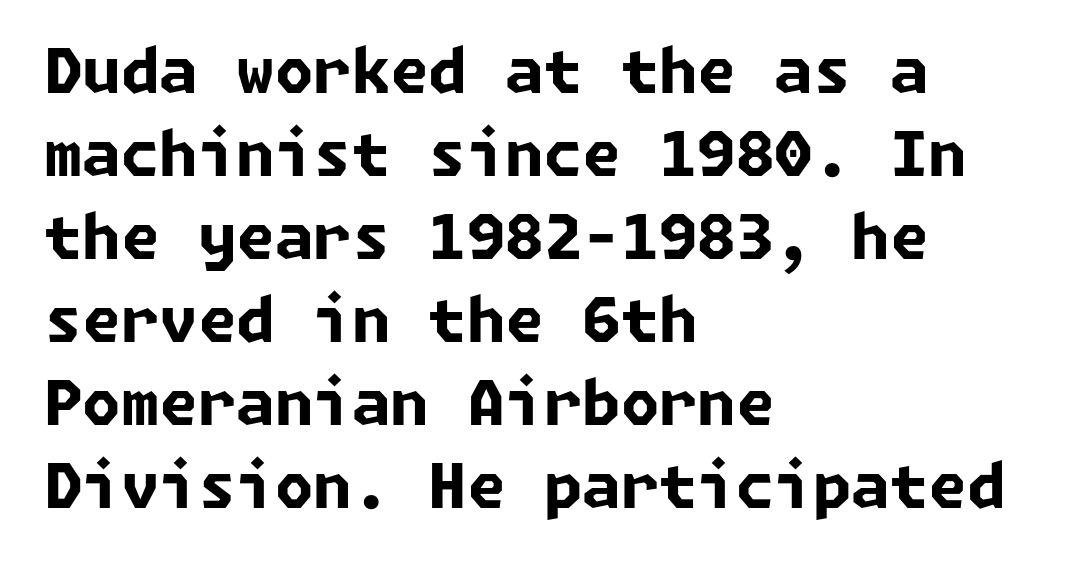
{"serif": "no", "bold": "yes", "weight": "bold", "width": "normal", "stroke_contrast": "low", "x_height": "medium", "underline": "no", "align": "left", "line_spacing": "normal", "line_spacing_ratio": 1.34, "letter_spacing": "normal", "letter_spacing_em": 0.0, "glyph_px": 62}
